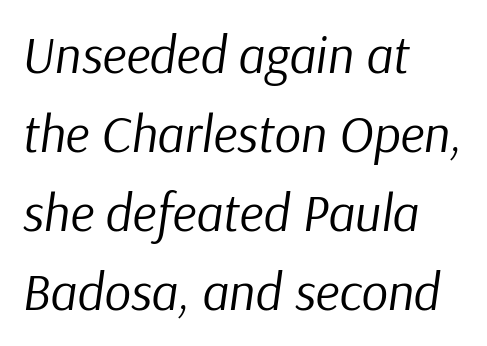
The image shows 52 px regular-weight type, italic (leaning right); set left-aligned, normal line spacing (1.52x), normal letter spacing, not underlined; low stroke contrast and a medium x-height.
